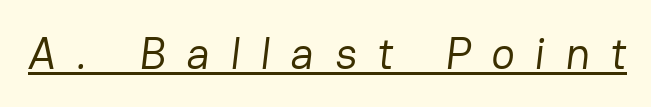
The image shows 44 px regular-weight sans-serif type; set unusually wide letter spacing (+0.46 em), underlined; low stroke contrast and a medium x-height.
